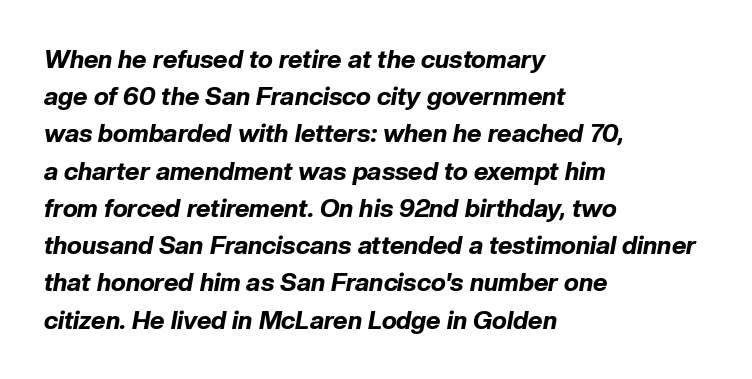
Q: Is the text bold? A: Yes.
Q: Is the text italic (slanted)? A: Yes, it leans right by about 10 degrees.
Q: Is the text underlined? A: No.
Q: How is the paragraph aligned? A: Left-aligned.
Q: Is the spacing between letters normal or unusually wide? A: Normal.
Q: Is the spacing between lines tight, normal or loose? A: Normal.
